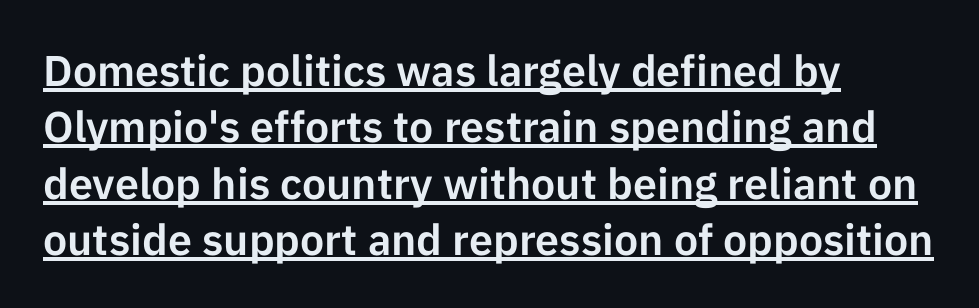
What stands out about the letter spacing? Nothing — it is the standard amount. The characters display no serif detailing; their extremities are plain. This block has exactly the height ordinary leading produces. The letters stand straight up with perfectly vertical stems.
